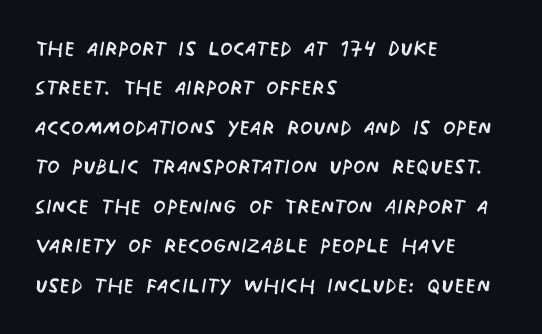
Q: Is the text bold? A: No.
Q: Is the typeface a serif or a sans-serif typeface? A: Sans-serif.
Q: Is the text underlined? A: No.
Q: How is the paragraph aligned? A: Left-aligned.
Q: Is the spacing between letters normal or unusually wide? A: Normal.
Q: Is the spacing between lines tight, normal or loose? A: Normal.
Q: Width (condensed, normal, or wide)? A: Condensed.
Q: Stroke contrast? A: Low.
Q: x-height? A: Large.
Q: Monospaced? A: No.
